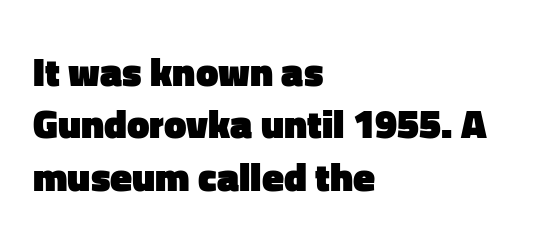
{"serif": "no", "italic": "no", "bold": "yes", "weight": "heavy", "width": "normal", "stroke_contrast": "low", "x_height": "medium", "monospaced": "no", "underline": "no", "align": "left", "line_spacing": "normal", "line_spacing_ratio": 1.31, "letter_spacing": "normal", "letter_spacing_em": 0.0, "glyph_px": 40}
